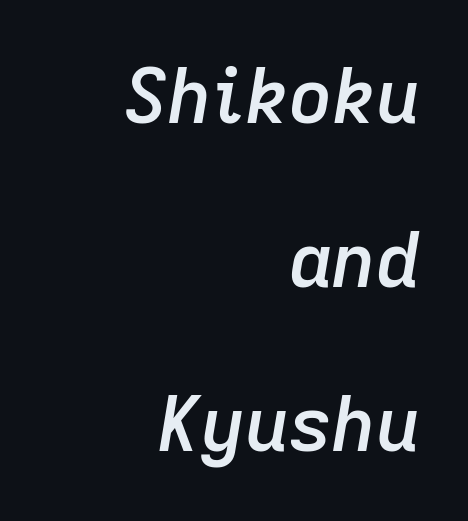
{"italic": "yes", "lean": "right", "slant_degrees": 9, "bold": "semi", "weight": "semibold", "width": "normal", "stroke_contrast": "low", "x_height": "medium", "monospaced": "no", "underline": "no", "align": "right", "line_spacing": "loose", "line_spacing_ratio": 2.16, "letter_spacing": "normal", "letter_spacing_em": 0.0, "glyph_px": 76}
